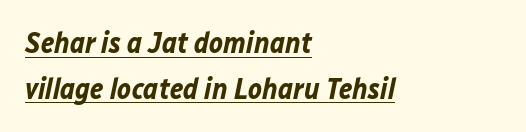
{"italic": "yes", "lean": "right", "slant_degrees": 12, "bold": "yes", "weight": "bold", "width": "normal", "stroke_contrast": "low", "x_height": "medium", "monospaced": "no", "underline": "yes", "align": "left", "line_spacing": "normal", "line_spacing_ratio": 1.58, "letter_spacing": "normal", "letter_spacing_em": 0.0, "glyph_px": 29}
